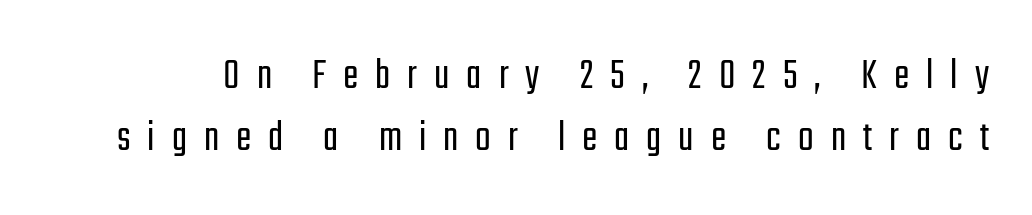
{"serif": "no", "italic": "no", "bold": "no", "weight": "light", "width": "condensed", "stroke_contrast": "low", "x_height": "medium", "monospaced": "no", "underline": "no", "line_spacing": "normal", "line_spacing_ratio": 1.34, "letter_spacing": "wide", "letter_spacing_em": 0.37, "glyph_px": 46}
